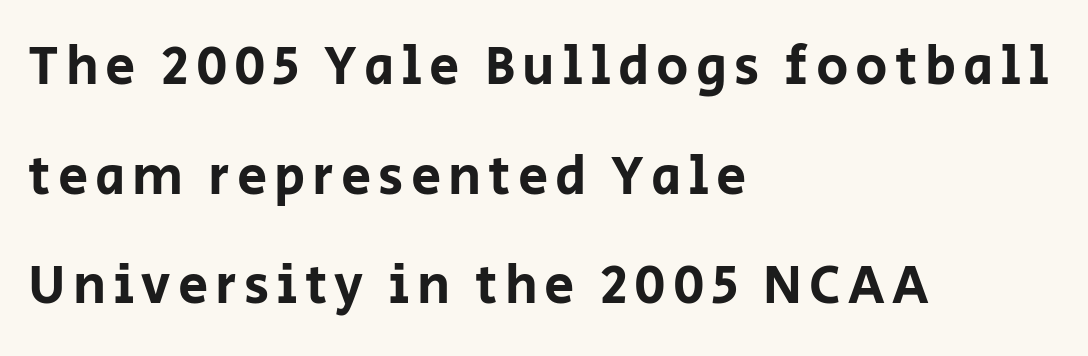
Q: Is the text italic (slanted)? A: No, it is upright.
Q: Is the typeface a serif or a sans-serif typeface? A: Sans-serif.
Q: Is the text underlined? A: No.
Q: How is the paragraph aligned? A: Left-aligned.
Q: Is the spacing between lines tight, normal or loose? A: Loose.
Q: Width (condensed, normal, or wide)? A: Normal.
Q: Stroke contrast? A: Low.
Q: x-height? A: Large.
Q: Monospaced? A: No.
